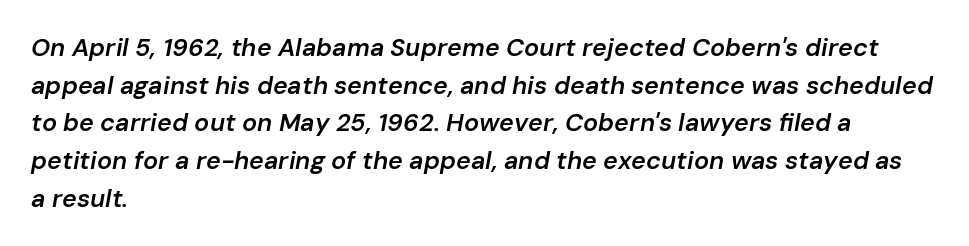
{"italic": "yes", "lean": "right", "slant_degrees": 10, "bold": "semi", "underline": "no", "align": "left", "line_spacing": "normal", "line_spacing_ratio": 1.51, "letter_spacing": "normal", "letter_spacing_em": 0.0, "glyph_px": 25}
